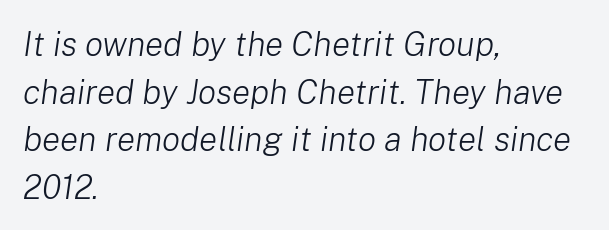
Q: Is the text bold? A: No.
Q: Is the text italic (slanted)? A: Yes, it leans right by about 8 degrees.
Q: Is the text underlined? A: No.
Q: How is the paragraph aligned? A: Left-aligned.
Q: Is the spacing between letters normal or unusually wide? A: Normal.
Q: Is the spacing between lines tight, normal or loose? A: Normal.
Q: Width (condensed, normal, or wide)? A: Normal.
Q: Stroke contrast? A: Low.
Q: x-height? A: Medium.
Q: Monospaced? A: No.
